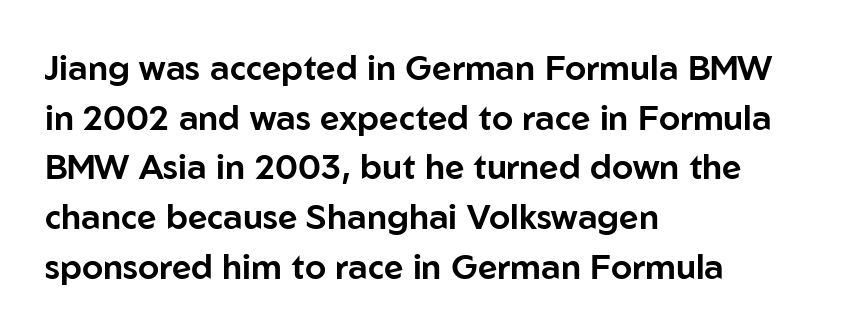
Regular leading. The type sits square on the baseline with zero lean. Check under the words: just untouched page. These lines keep a tight, regular rhythm from letter to letter.
